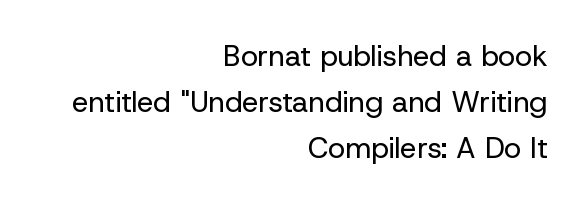
Q: Is the text bold? A: No.
Q: Is the text italic (slanted)? A: No, it is upright.
Q: Is the typeface a serif or a sans-serif typeface? A: Sans-serif.
Q: Is the text underlined? A: No.
Q: How is the paragraph aligned? A: Right-aligned.
Q: Is the spacing between letters normal or unusually wide? A: Normal.
Q: Is the spacing between lines tight, normal or loose? A: Normal.
Q: Width (condensed, normal, or wide)? A: Normal.
Q: Stroke contrast? A: Low.
Q: x-height? A: Medium.
Q: Monospaced? A: No.
